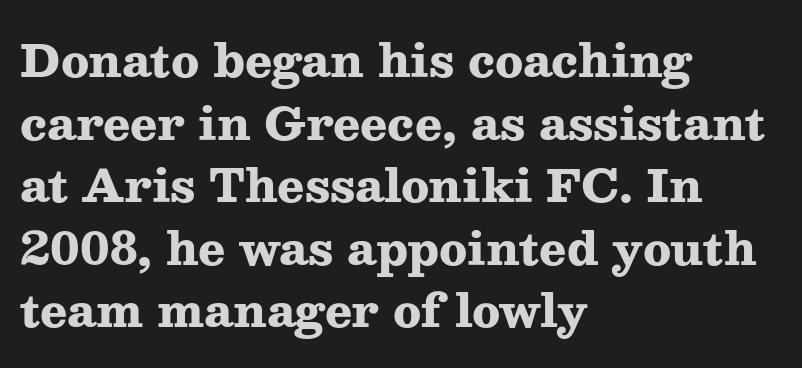
{"serif": "yes", "italic": "no", "bold": "yes", "weight": "heavy", "width": "wide", "stroke_contrast": "medium", "x_height": "medium", "monospaced": "no", "underline": "no", "align": "left", "line_spacing": "normal", "line_spacing_ratio": 1.39, "letter_spacing": "normal", "letter_spacing_em": 0.0, "glyph_px": 45}
